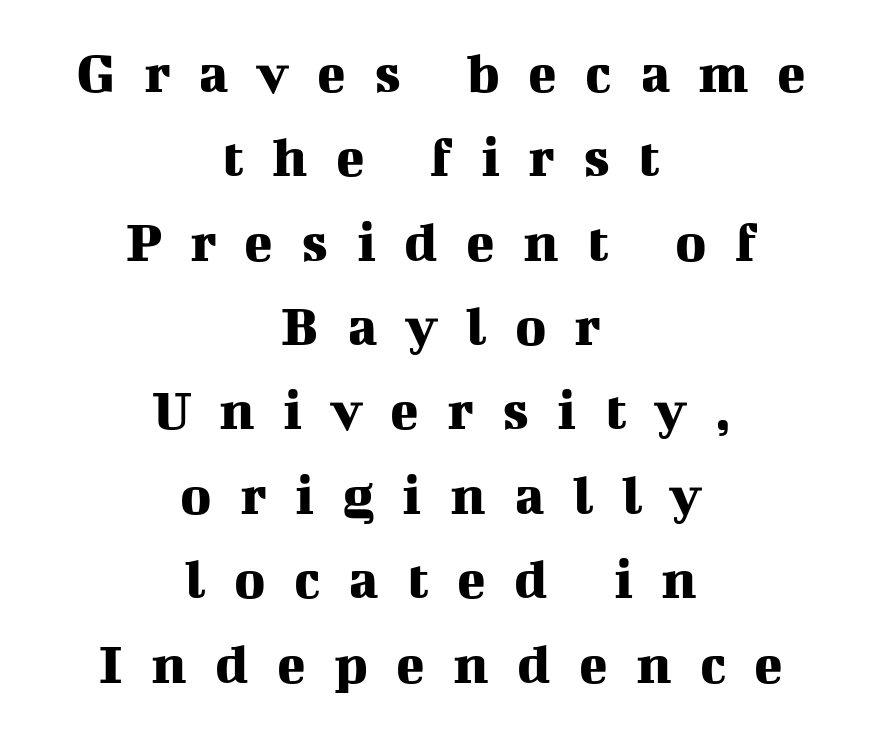
The image shows 59 px serif type, upright; set centered, normal line spacing (1.43x), unusually wide letter spacing (+0.48 em), not underlined; medium stroke contrast and a medium x-height.
